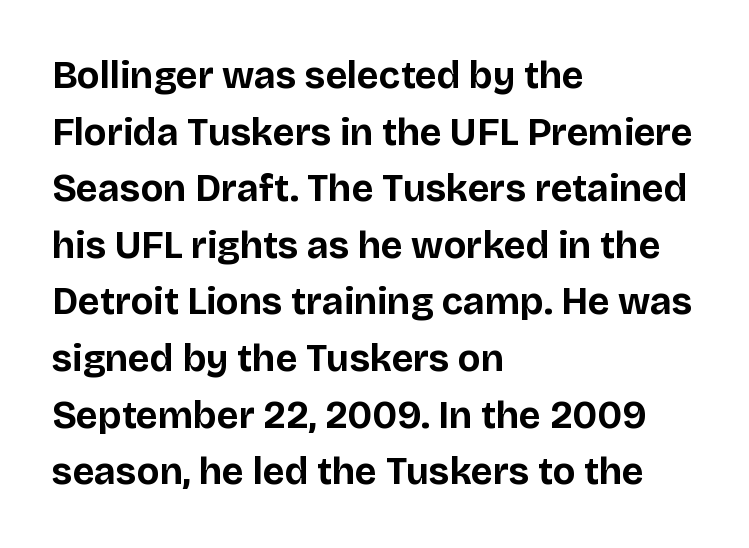
{"serif": "no", "italic": "no", "bold": "yes", "weight": "bold", "width": "normal", "stroke_contrast": "low", "x_height": "large", "monospaced": "no", "underline": "no", "align": "left", "line_spacing": "normal", "line_spacing_ratio": 1.49, "letter_spacing": "normal", "letter_spacing_em": 0.0, "glyph_px": 38}
